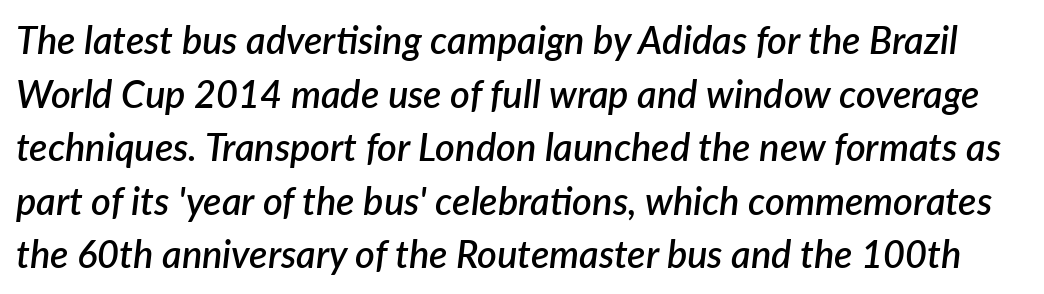
Q: Is the text bold? A: Semi-bold.
Q: Is the text italic (slanted)? A: Yes, it leans right by about 7 degrees.
Q: Is the text underlined? A: No.
Q: Is the spacing between letters normal or unusually wide? A: Normal.
Q: Is the spacing between lines tight, normal or loose? A: Normal.
Q: Width (condensed, normal, or wide)? A: Normal.
Q: Stroke contrast? A: Low.
Q: x-height? A: Medium.
Q: Monospaced? A: No.
